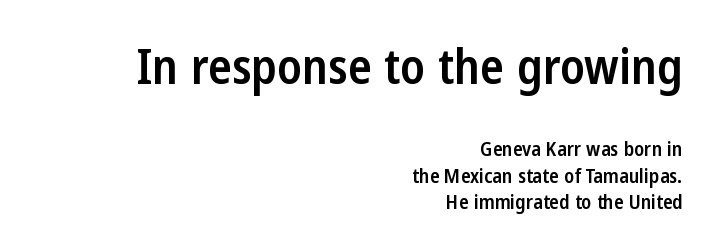
The image shows 49 px semibold, condensed sans-serif type, upright; set right-aligned, normal line spacing (1.31x), normal letter spacing, not underlined; the first (top) block is 2.45x larger; low stroke contrast and a medium x-height.
